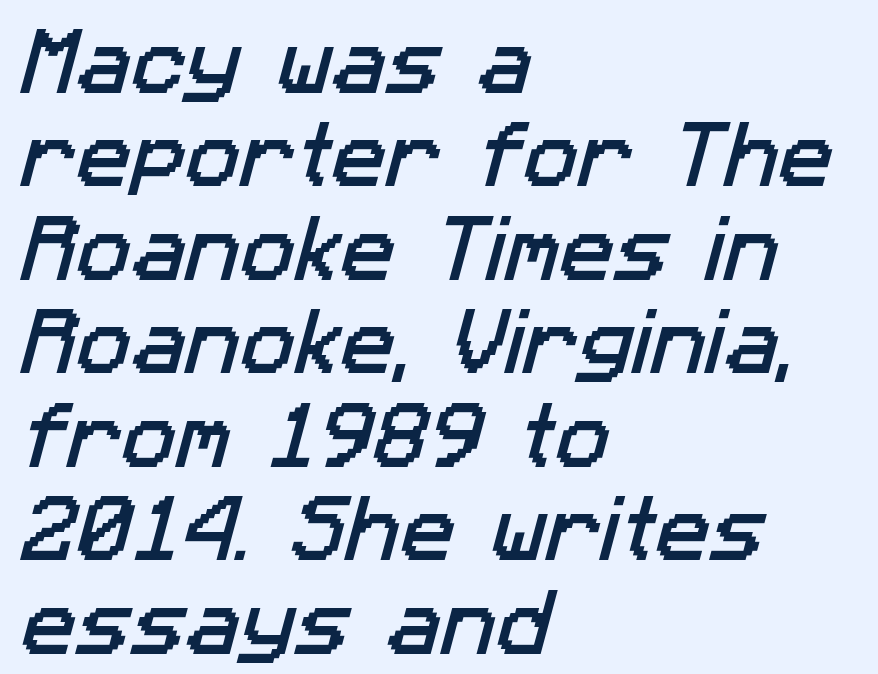
Q: Is the typeface a serif or a sans-serif typeface? A: Sans-serif.
Q: Is the text underlined? A: No.
Q: How is the paragraph aligned? A: Left-aligned.
Q: Is the spacing between letters normal or unusually wide? A: Normal.
Q: Is the spacing between lines tight, normal or loose? A: Normal.
Q: Width (condensed, normal, or wide)? A: Normal.
Q: Stroke contrast? A: Low.
Q: x-height? A: Medium.
Q: Monospaced? A: No.
